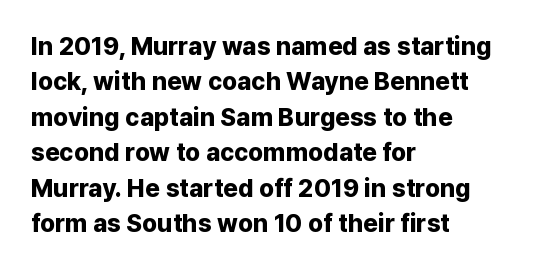
The strokes are fattened all the way to bold. Does the copy run flush right? No — it runs flush left. The face used here is rendered with its standard letterfit. Does the leading feel generous? No, just average. The typography opts for an upright posture over an oblique one.
